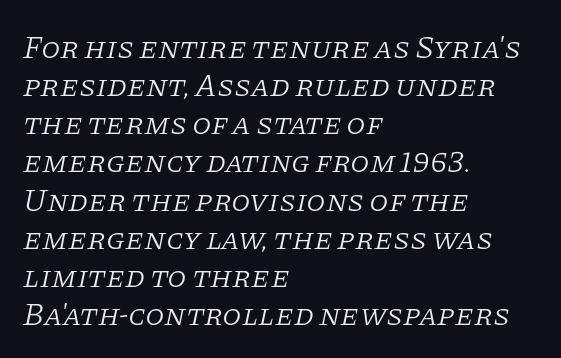
{"serif": "yes", "italic": "yes", "lean": "right", "slant_degrees": 11, "bold": "no", "weight": "light", "width": "normal", "stroke_contrast": "low", "x_height": "large", "monospaced": "no", "underline": "no", "align": "left", "line_spacing_ratio": 1.23, "letter_spacing": "normal", "letter_spacing_em": 0.0, "glyph_px": 31}
